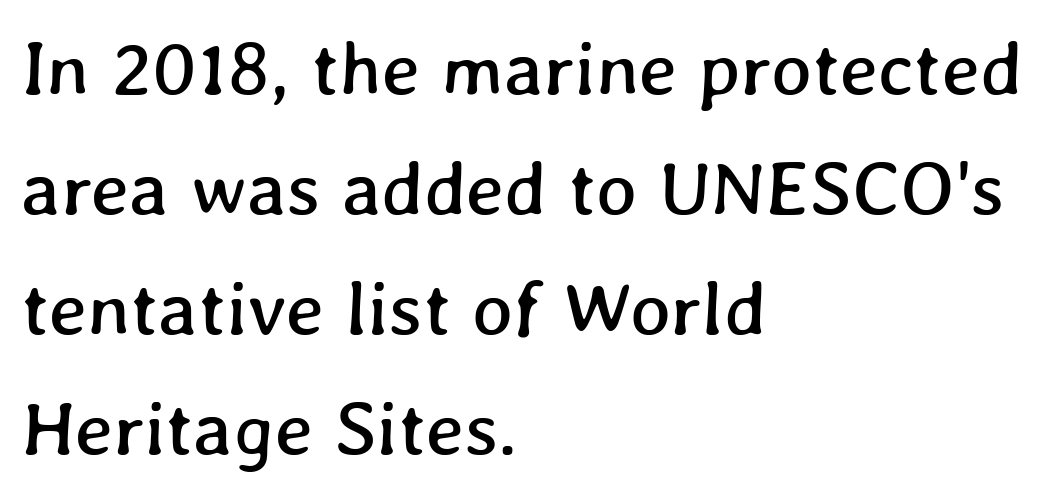
Q: Is the text underlined? A: No.
Q: How is the paragraph aligned? A: Left-aligned.
Q: Is the spacing between letters normal or unusually wide? A: Normal.
Q: Is the spacing between lines tight, normal or loose? A: Normal.
Q: Width (condensed, normal, or wide)? A: Normal.
Q: Stroke contrast? A: Low.
Q: x-height? A: Medium.
Q: Monospaced? A: No.
